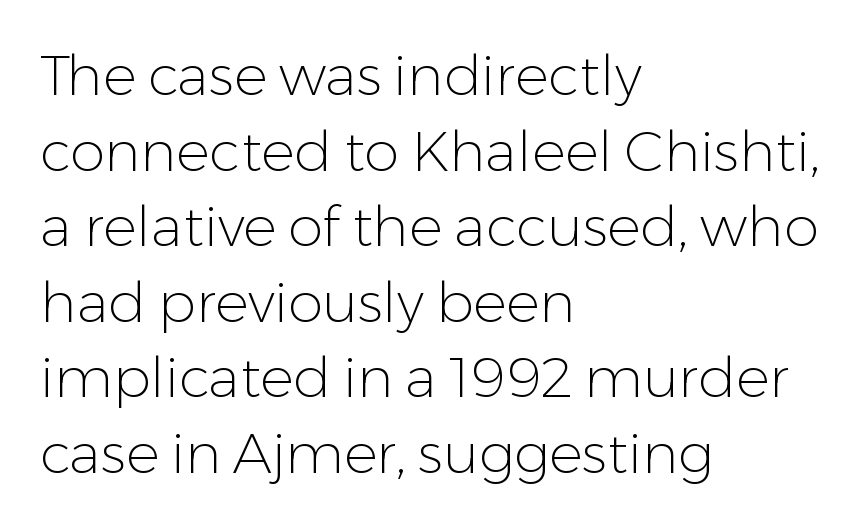
The image shows 56 px light sans-serif type, upright; set left-aligned, normal line spacing (1.35x), normal letter spacing, not underlined; low stroke contrast and a medium x-height.
